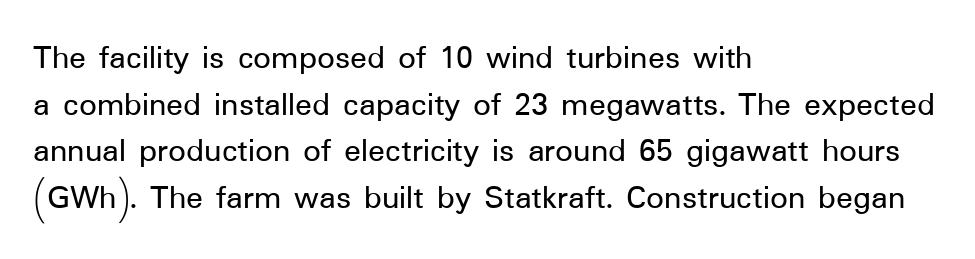
You can tell from the bare stems that sans-serif type was used. The ragged edge is on the right, which tells us the setting is flush left. Characters follow at the spacing the type designer built in. Leading matches the norm, producing a regular column. The face used here is proportionally spaced, like ordinary book or web type.
